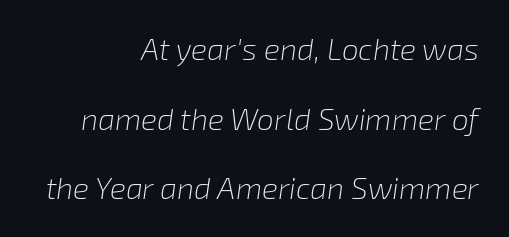
The image shows 30 px light type, italic (leaning right); set right-aligned, loose line spacing (2.32x), normal letter spacing, not underlined; low stroke contrast and a medium x-height.
